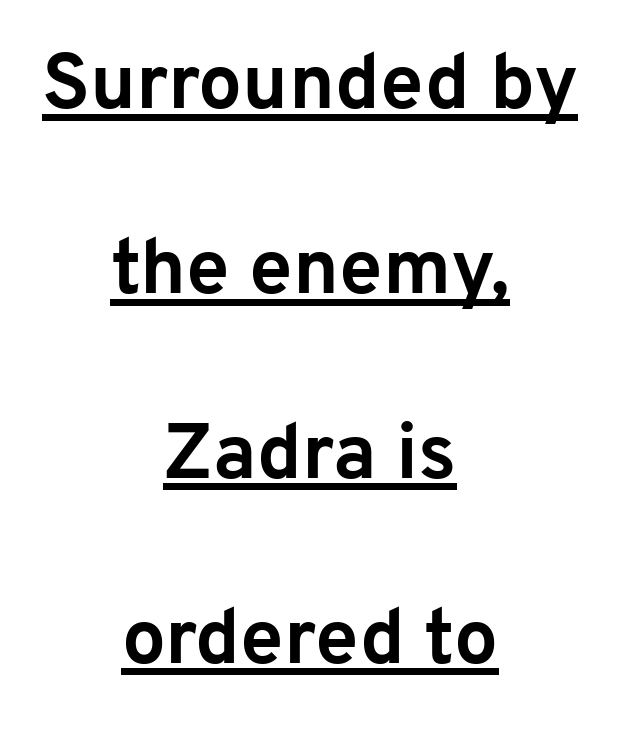
This is heavy type, rendered in bold. Is there much room between lines? Yes — plenty of vertical air separates them. Between one letter and the next there's only the usual sliver of space. The rendering uses natural spacing where letterforms have individual widths.
